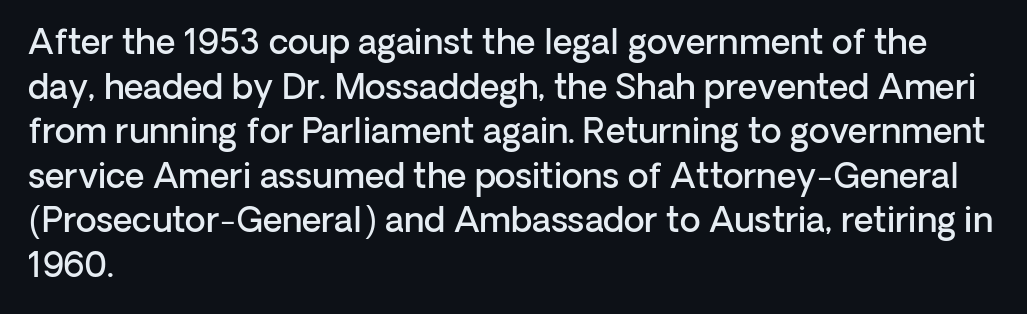
Q: Is the text bold? A: Semi-bold.
Q: Is the text italic (slanted)? A: No, it is upright.
Q: Is the typeface a serif or a sans-serif typeface? A: Sans-serif.
Q: Is the text underlined? A: No.
Q: How is the paragraph aligned? A: Left-aligned.
Q: Is the spacing between letters normal or unusually wide? A: Normal.
Q: Is the spacing between lines tight, normal or loose? A: Normal.
Q: Width (condensed, normal, or wide)? A: Normal.
Q: Stroke contrast? A: Low.
Q: x-height? A: Medium.
Q: Monospaced? A: No.
